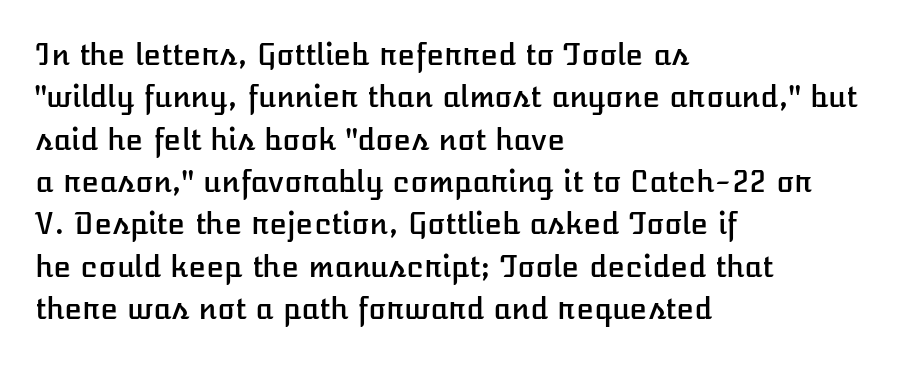
{"italic": "no", "width": "normal", "stroke_contrast": "low", "x_height": "medium", "monospaced": "no", "underline": "no", "align": "left", "line_spacing": "normal", "line_spacing_ratio": 1.46, "letter_spacing": "normal", "letter_spacing_em": 0.0, "glyph_px": 29}
